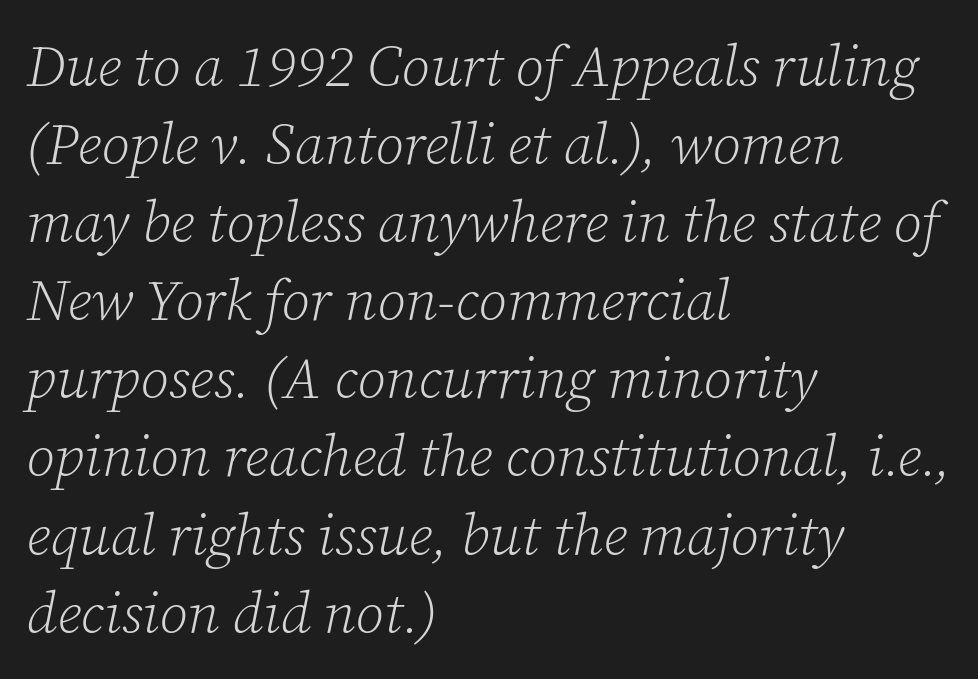
A student would call this left alignment; a typographer would say flush left, rag right. Each word holds together tightly as a unit, with standard inter-letter gaps. Anything drawn beneath the words? Only blank space. In terms of posture, this sample is oblique. The characters display serif detailing at their extremities.
